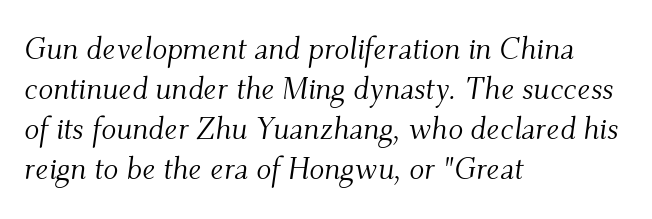
The image shows 31 px light serif type, italic (leaning right); set left-aligned, normal line spacing (1.29x), normal letter spacing, not underlined; medium stroke contrast and a small x-height.
